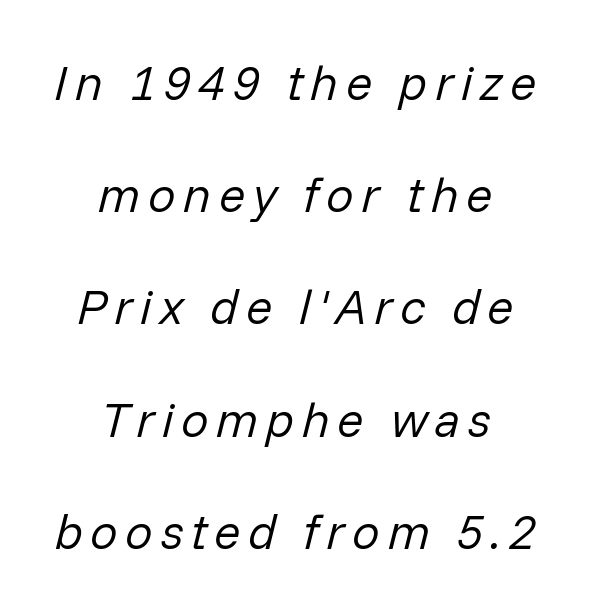
The strip under each line holds only bare page. Widely set lines give the paragraph a tall, airy silhouette. Weight: not bold — regular or lighter. Is this a fixed-width face? No — the glyphs have proportional, varying widths.
